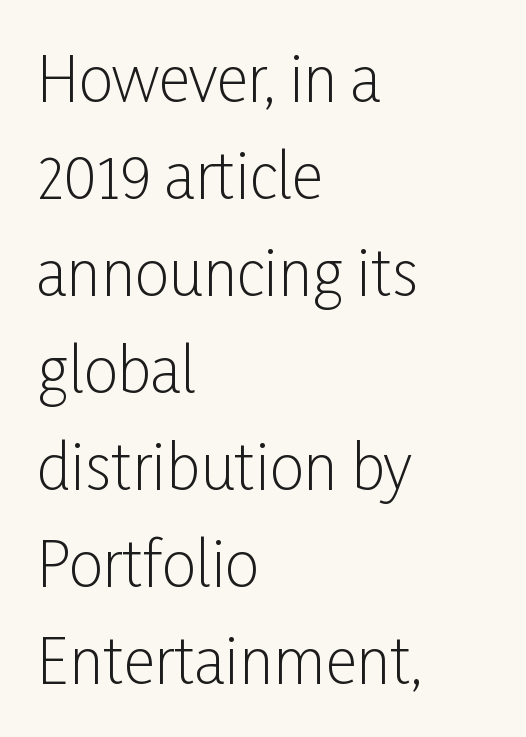
{"serif": "no", "italic": "no", "bold": "no", "weight": "light", "width": "condensed", "stroke_contrast": "low", "x_height": "medium", "monospaced": "no", "underline": "no", "align": "left", "line_spacing": "normal", "line_spacing_ratio": 1.59, "letter_spacing": "normal", "letter_spacing_em": 0.0, "glyph_px": 61}
